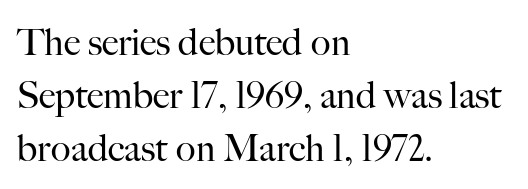
Q: Is the text bold? A: No.
Q: Is the text italic (slanted)? A: No, it is upright.
Q: Is the typeface a serif or a sans-serif typeface? A: Serif.
Q: Is the text underlined? A: No.
Q: How is the paragraph aligned? A: Left-aligned.
Q: Is the spacing between letters normal or unusually wide? A: Normal.
Q: Is the spacing between lines tight, normal or loose? A: Normal.
Q: Width (condensed, normal, or wide)? A: Normal.
Q: Stroke contrast? A: High.
Q: x-height? A: Small.
Q: Monospaced? A: No.
